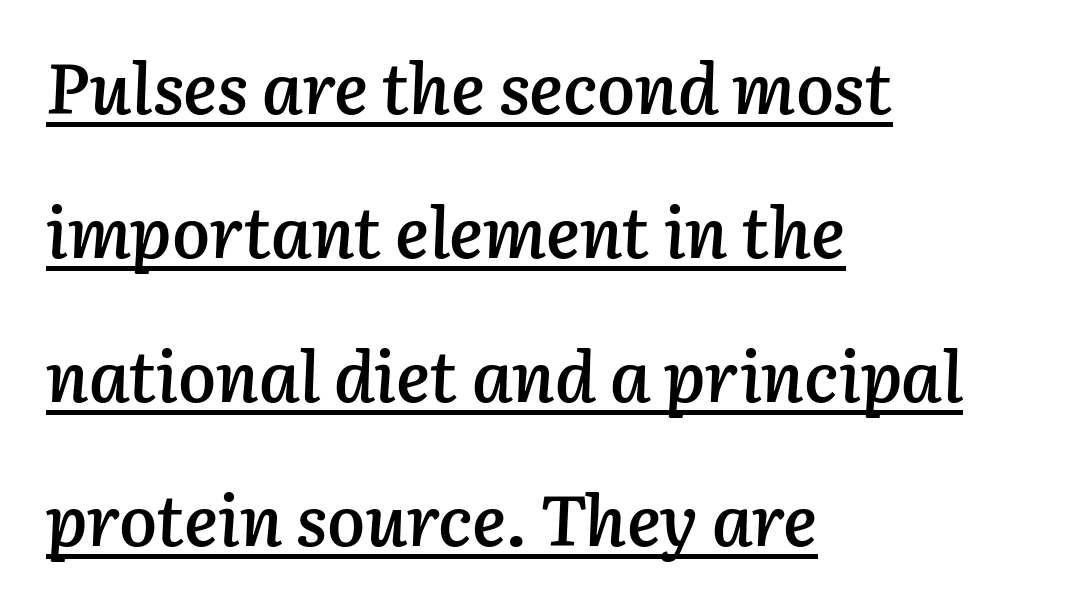
The image shows 71 px semibold type, italic (leaning right); set left-aligned, loose line spacing (2.03x), normal letter spacing, underlined; low stroke contrast and a medium x-height.
